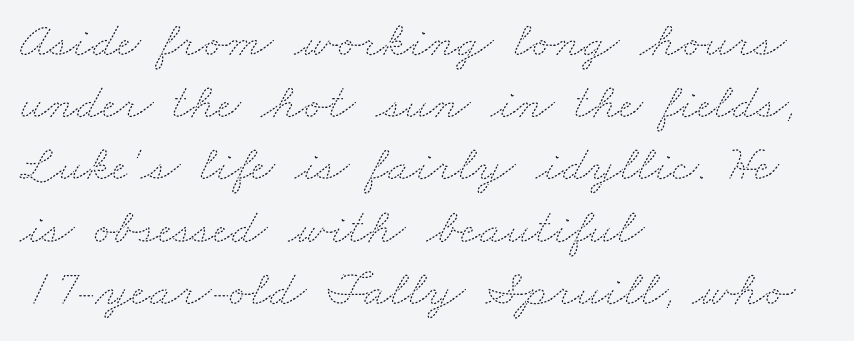
Q: Is the text bold? A: No.
Q: Is the text underlined? A: No.
Q: How is the paragraph aligned? A: Left-aligned.
Q: Is the spacing between letters normal or unusually wide? A: Normal.
Q: Width (condensed, normal, or wide)? A: Wide.
Q: Stroke contrast? A: Medium.
Q: x-height? A: Small.
Q: Monospaced? A: No.
